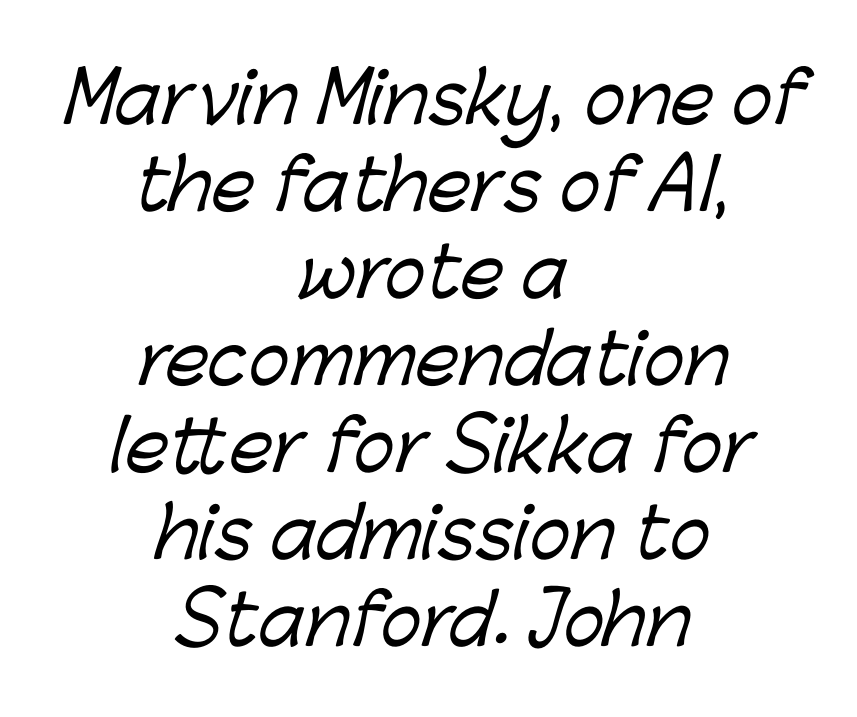
The image shows 69 px sans-serif type; set centered, normal line spacing (1.26x), normal letter spacing, not underlined; low stroke contrast and a medium x-height.
